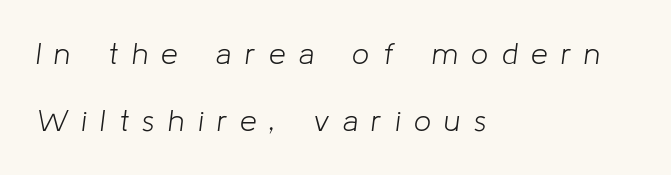
The image shows 30 px light type, italic (leaning right); set left-aligned, loose line spacing (2.24x), unusually wide letter spacing (+0.45 em), not underlined; low stroke contrast and a medium x-height.
